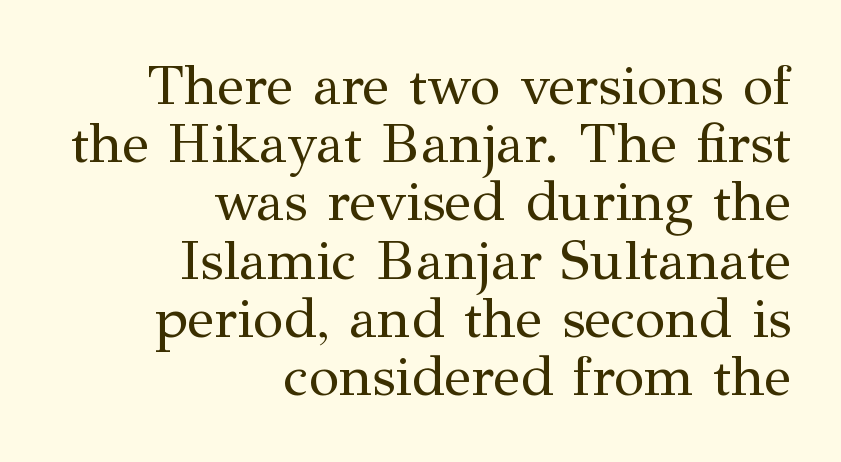
Q: Is the text bold? A: No.
Q: Is the text italic (slanted)? A: No, it is upright.
Q: Is the typeface a serif or a sans-serif typeface? A: Serif.
Q: Is the text underlined? A: No.
Q: How is the paragraph aligned? A: Right-aligned.
Q: Is the spacing between letters normal or unusually wide? A: Normal.
Q: Is the spacing between lines tight, normal or loose? A: Tight.
Q: Width (condensed, normal, or wide)? A: Normal.
Q: Stroke contrast? A: Medium.
Q: x-height? A: Medium.
Q: Monospaced? A: No.
